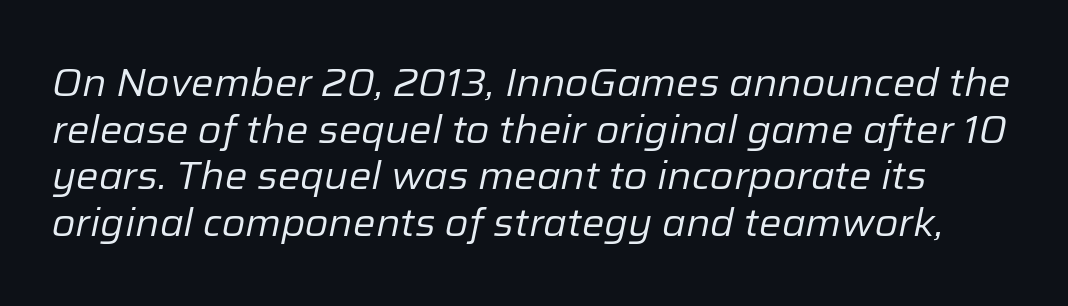
Q: Is the text bold? A: No.
Q: Is the text italic (slanted)? A: Yes, it leans right by about 12 degrees.
Q: Is the text underlined? A: No.
Q: Is the spacing between letters normal or unusually wide? A: Normal.
Q: Width (condensed, normal, or wide)? A: Normal.
Q: Stroke contrast? A: Low.
Q: x-height? A: Medium.
Q: Monospaced? A: No.
